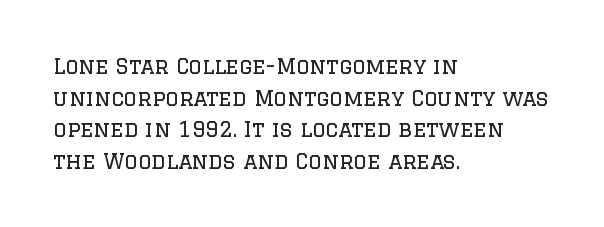
{"italic": "no", "bold": "no", "underline": "no", "align": "left", "line_spacing": "normal", "line_spacing_ratio": 1.51, "letter_spacing": "normal", "letter_spacing_em": 0.0, "glyph_px": 21}
